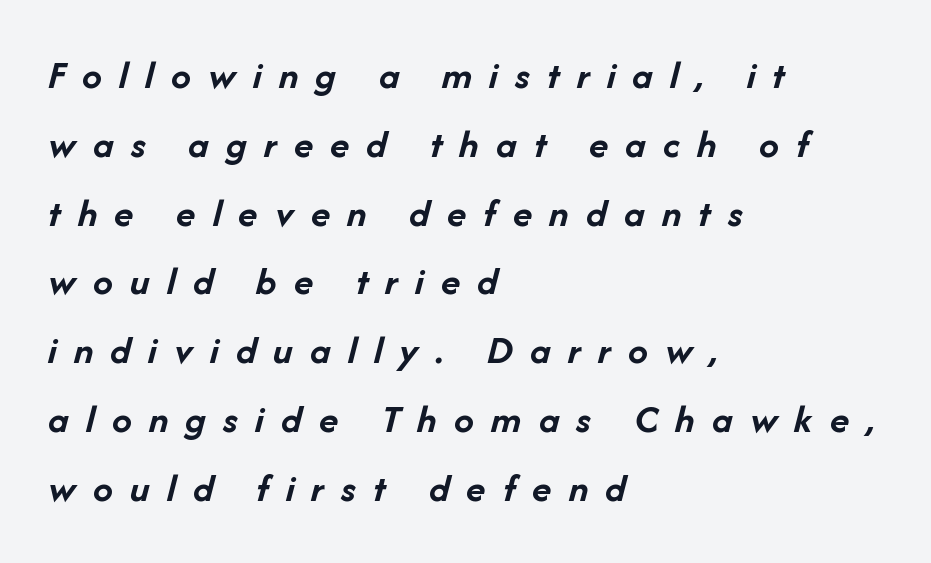
{"italic": "yes", "lean": "right", "slant_degrees": 14, "bold": "yes", "weight": "semibold", "width": "normal", "stroke_contrast": "low", "x_height": "medium", "monospaced": "no", "underline": "no", "align": "left", "line_spacing_ratio": 1.72, "letter_spacing": "wide", "letter_spacing_em": 0.43, "glyph_px": 40}
